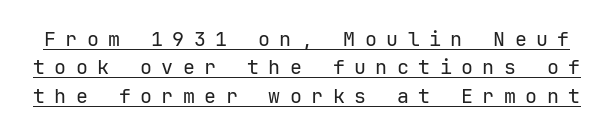
The image shows 20 px text type, upright; set normal line spacing (1.42x), unusually wide letter spacing (+0.47 em), underlined.
